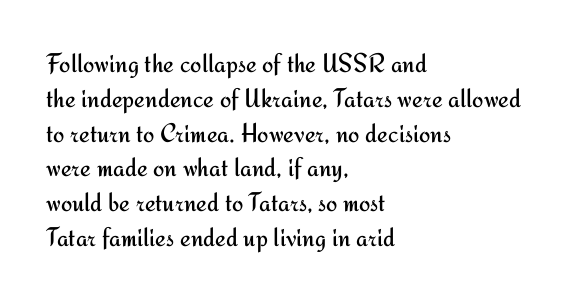
The image shows 27 px text type, upright; set left-aligned, normal line spacing (1.29x), normal letter spacing, not underlined.
